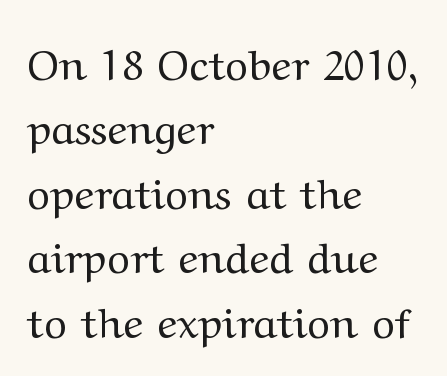
Q: Is the text bold? A: No.
Q: Is the text italic (slanted)? A: No, it is upright.
Q: Is the typeface a serif or a sans-serif typeface? A: Serif.
Q: Is the text underlined? A: No.
Q: How is the paragraph aligned? A: Left-aligned.
Q: Is the spacing between letters normal or unusually wide? A: Normal.
Q: Is the spacing between lines tight, normal or loose? A: Normal.
Q: Width (condensed, normal, or wide)? A: Wide.
Q: Stroke contrast? A: Medium.
Q: x-height? A: Medium.
Q: Monospaced? A: No.
